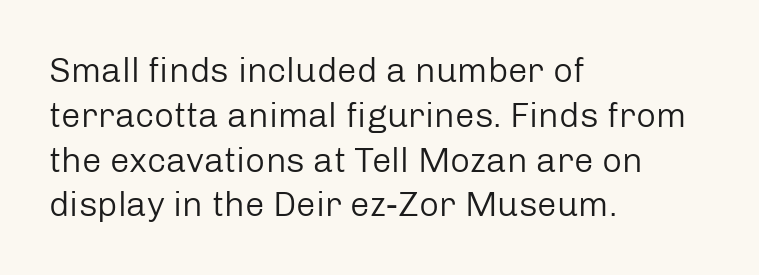
{"serif": "no", "italic": "no", "bold": "no", "weight": "regular", "width": "normal", "stroke_contrast": "low", "x_height": "medium", "monospaced": "no", "underline": "no", "align": "left", "line_spacing": "normal", "line_spacing_ratio": 1.28, "letter_spacing": "normal", "letter_spacing_em": 0.0, "glyph_px": 35}
